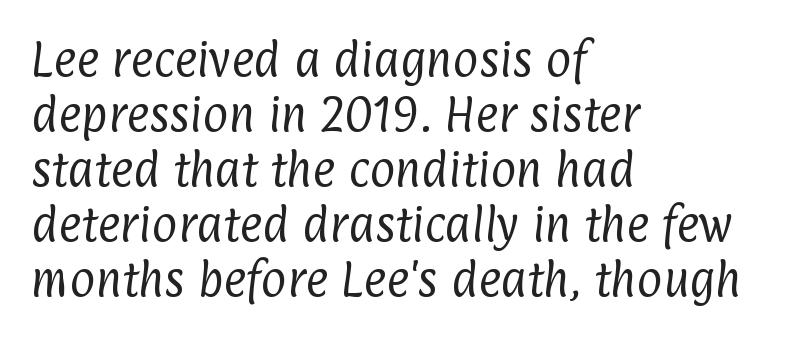
The image shows 39 px regular-weight, condensed sans-serif type; set left-aligned, normal line spacing (1.41x), normal letter spacing, not underlined; low stroke contrast and a medium x-height.
